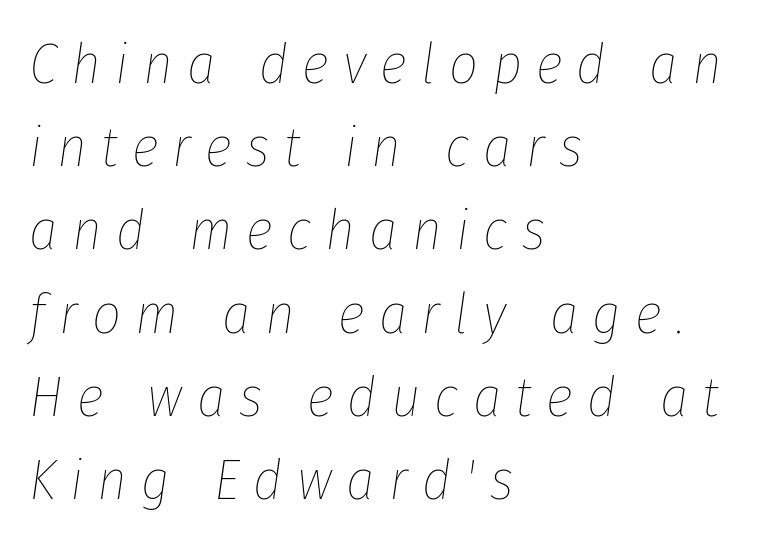
Q: Is the text bold? A: No.
Q: Is the text italic (slanted)? A: Yes, it leans right by about 8 degrees.
Q: Is the text underlined? A: No.
Q: How is the paragraph aligned? A: Left-aligned.
Q: Is the spacing between letters normal or unusually wide? A: Unusually wide.
Q: Is the spacing between lines tight, normal or loose? A: Normal.
Q: Width (condensed, normal, or wide)? A: Condensed.
Q: Stroke contrast? A: Low.
Q: x-height? A: Medium.
Q: Monospaced? A: No.
